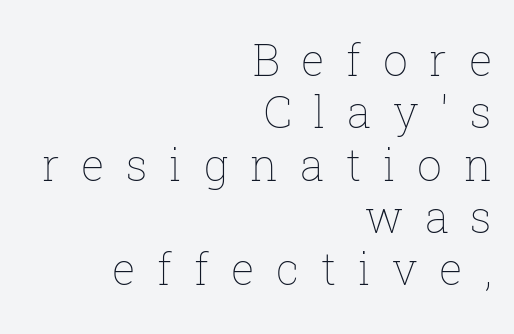
Q: Is the text bold? A: No.
Q: Is the text italic (slanted)? A: No, it is upright.
Q: Is the text underlined? A: No.
Q: How is the paragraph aligned? A: Right-aligned.
Q: Is the spacing between letters normal or unusually wide? A: Unusually wide.
Q: Width (condensed, normal, or wide)? A: Normal.
Q: Stroke contrast? A: Low.
Q: x-height? A: Medium.
Q: Monospaced? A: No.
